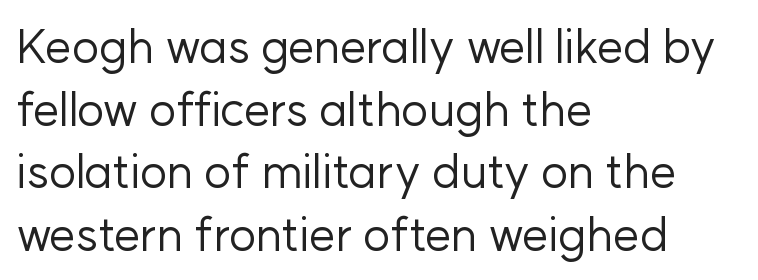
{"serif": "no", "italic": "no", "bold": "no", "weight": "regular", "width": "normal", "stroke_contrast": "low", "x_height": "medium", "monospaced": "no", "underline": "no", "align": "left", "line_spacing": "normal", "line_spacing_ratio": 1.33, "letter_spacing": "normal", "letter_spacing_em": 0.0, "glyph_px": 47}
